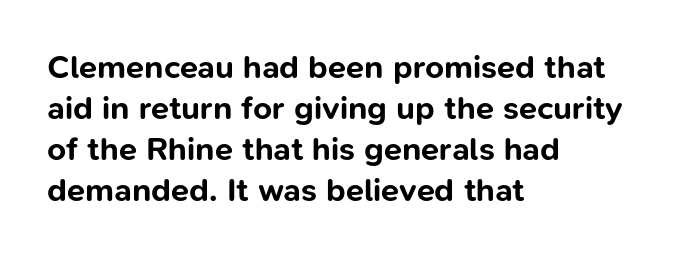
{"serif": "no", "italic": "no", "bold": "yes", "weight": "bold", "width": "normal", "stroke_contrast": "low", "x_height": "medium", "monospaced": "no", "underline": "no", "align": "left", "line_spacing_ratio": 1.24, "letter_spacing": "normal", "letter_spacing_em": 0.0, "glyph_px": 33}
